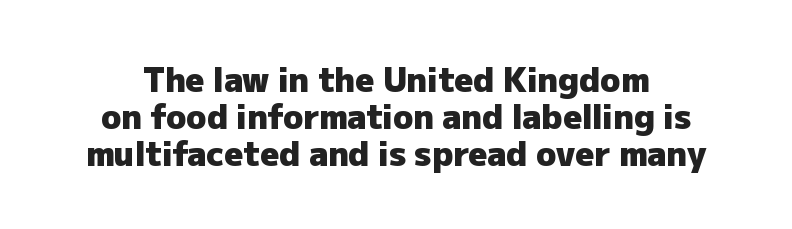
The image shows 33 px heavy sans-serif type, upright; set tight line spacing (1.12x), normal letter spacing, not underlined; low stroke contrast and a medium x-height.
